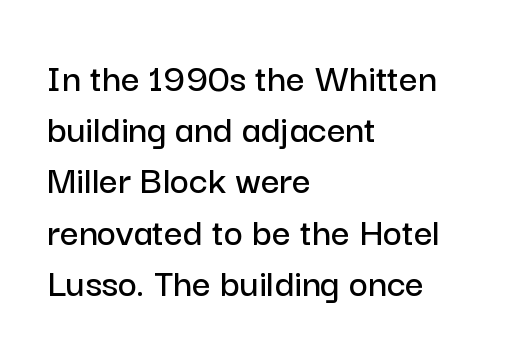
The passage shown is typed in a proportional face where columns would drift. Font category for this specimen: sans-serif. Compared with typical body copy, the letter spacing here is the same. Notice how the stems are strictly vertical — no italics here.
